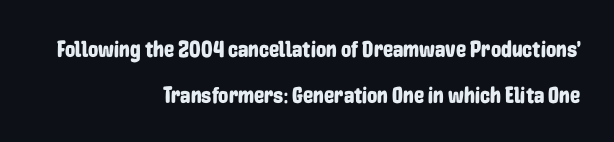
The typography opts for an upright posture over an oblique one. The letters sit at their default tracking, neither squeezed nor spread. Underline: absent. Which margin do the lines hug? The right one — the left edge is uneven. Each new line begins a long way beneath the previous one.
